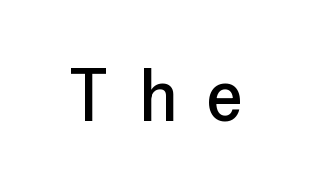
Q: Is the text italic (slanted)? A: No, it is upright.
Q: Is the typeface a serif or a sans-serif typeface? A: Sans-serif.
Q: Is the text underlined? A: No.
Q: Is the spacing between letters normal or unusually wide? A: Unusually wide.
Q: Width (condensed, normal, or wide)? A: Normal.
Q: Stroke contrast? A: Low.
Q: x-height? A: Medium.
Q: Monospaced? A: No.
